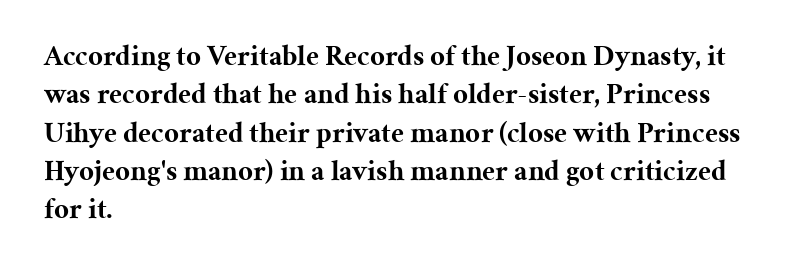
The rendering uses a bold face; every stroke is thick and dark. Every row of glyphs begins at an identical x-position on the left. These lines are rendered in a variable-pitch font. The block of text has a typical density, with ordinary space between rows. The letters stand upright; this is a roman face.
